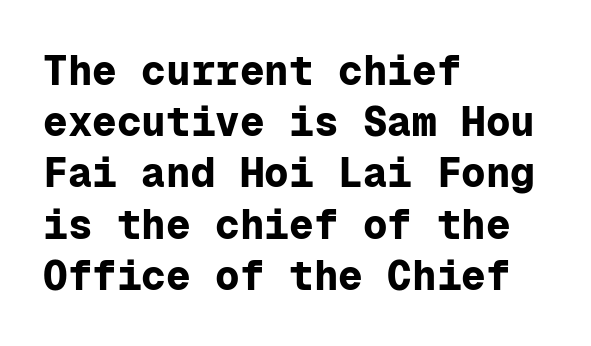
{"serif": "no", "italic": "no", "bold": "yes", "weight": "bold", "width": "normal", "stroke_contrast": "low", "x_height": "medium", "monospaced": "yes", "underline": "no", "align": "left", "line_spacing": "normal", "line_spacing_ratio": 1.25, "letter_spacing": "normal", "letter_spacing_em": 0.0, "glyph_px": 41}
